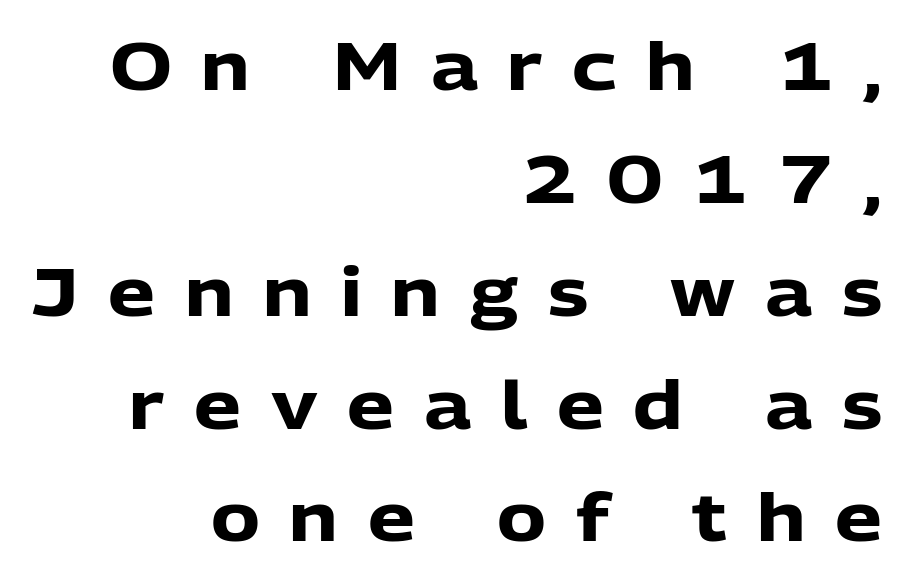
Quick note: not italic, upright. Each letter's strokes conclude bluntly, with no projecting serifs. Letters rest on an invisible, unmarked baseline. Do the characters align in a grid? No, the font is proportional. Students, note that the glyphs here are deliberately spaced far apart.
